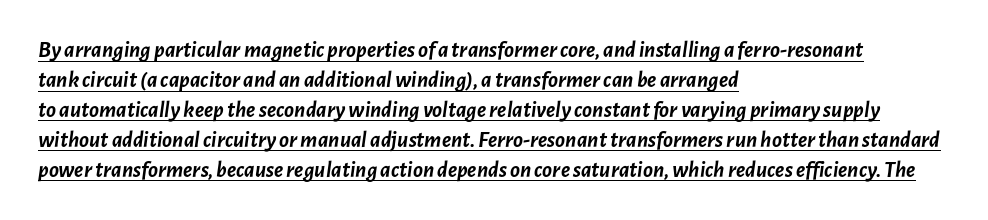
The image shows 23 px bold type, italic (leaning right); set left-aligned, normal line spacing (1.3x), normal letter spacing, underlined.
